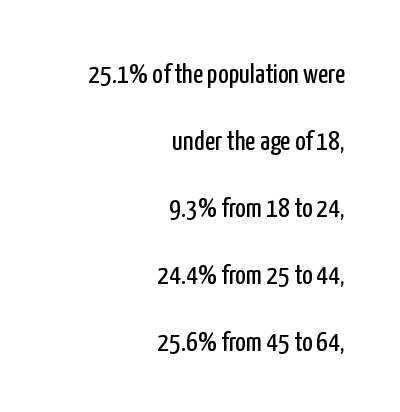
Q: Is the text bold? A: No.
Q: Is the text italic (slanted)? A: No, it is upright.
Q: Is the typeface a serif or a sans-serif typeface? A: Sans-serif.
Q: Is the text underlined? A: No.
Q: How is the paragraph aligned? A: Right-aligned.
Q: Is the spacing between letters normal or unusually wide? A: Normal.
Q: Is the spacing between lines tight, normal or loose? A: Loose.
Q: Width (condensed, normal, or wide)? A: Condensed.
Q: Stroke contrast? A: Low.
Q: x-height? A: Medium.
Q: Monospaced? A: No.
